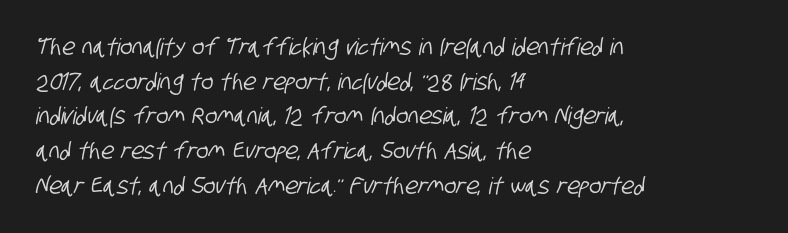
The image shows 23 px text type; set left-aligned, normal line spacing (1.51x), normal letter spacing, not underlined.
